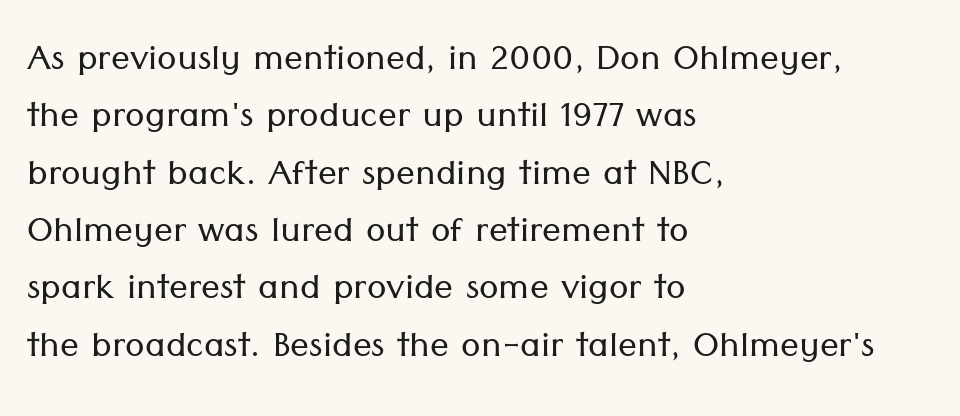
You could not count columns in this text — the font is proportionally spaced. Caption: standard tracking, unaltered. Italic: no, the glyphs are upright roman. Each line starts at the same left margin while the right side varies. The glyphs are unaccompanied by any horizontal stroke below them. The type family on display is of the sans-serif kind.
